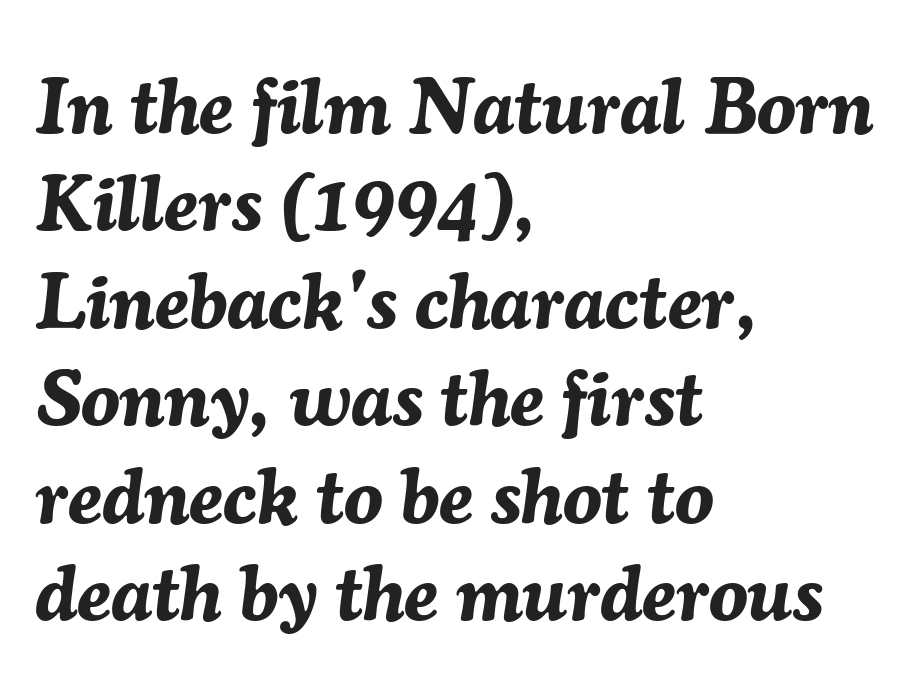
Q: Is the text bold? A: Yes.
Q: Is the text italic (slanted)? A: Yes, it leans right by about 7 degrees.
Q: Is the text underlined? A: No.
Q: How is the paragraph aligned? A: Left-aligned.
Q: Is the spacing between letters normal or unusually wide? A: Normal.
Q: Is the spacing between lines tight, normal or loose? A: Normal.
Q: Width (condensed, normal, or wide)? A: Normal.
Q: Stroke contrast? A: Medium.
Q: x-height? A: Medium.
Q: Monospaced? A: No.
